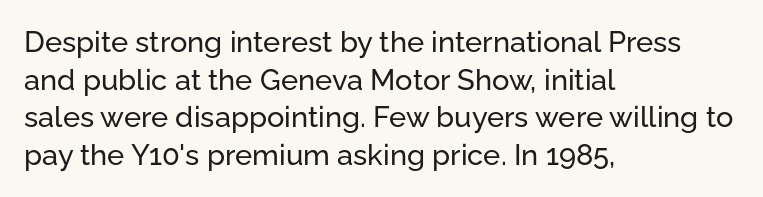
You could not count columns in this text — the font is proportionally spaced. The ragged edge is on the right, which tells us the setting is flush left. The typeface chosen for these lines omits serifs. Lines of text with bare space underneath.
